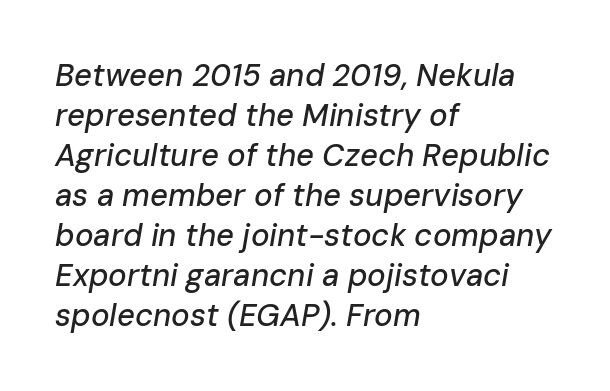
The passage shown stacks its lines at a standard gap. A typesetter would call this proportional, since set widths differ per character. Just letters on the line, the space beneath them empty. Characters follow at the spacing the type designer built in.
